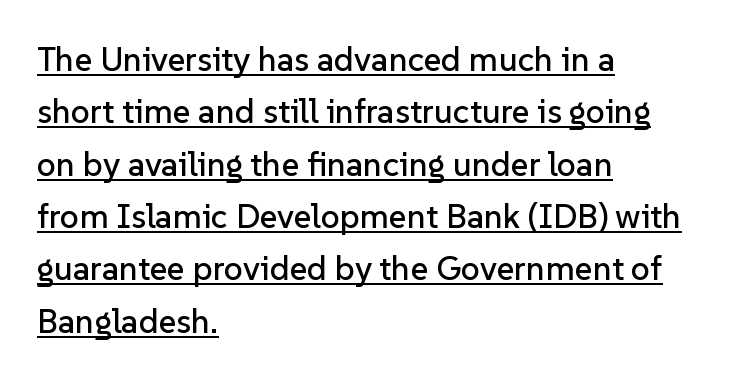
The image shows 34 px sans-serif type, upright; set left-aligned, normal line spacing (1.54x), normal letter spacing, underlined; low stroke contrast and a medium x-height.
